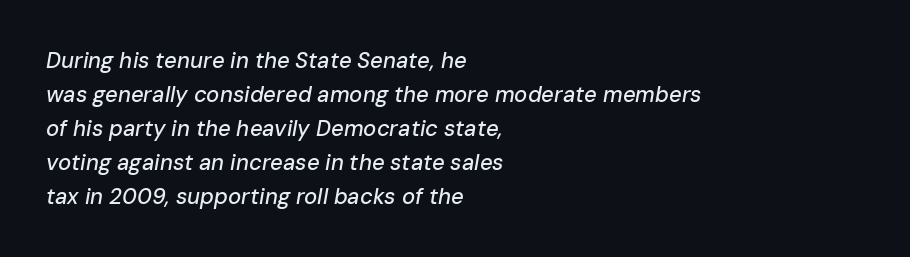
Q: Is the text italic (slanted)? A: Yes, it leans right by about 10 degrees.
Q: Is the text underlined? A: No.
Q: How is the paragraph aligned? A: Left-aligned.
Q: Is the spacing between letters normal or unusually wide? A: Normal.
Q: Is the spacing between lines tight, normal or loose? A: Normal.
